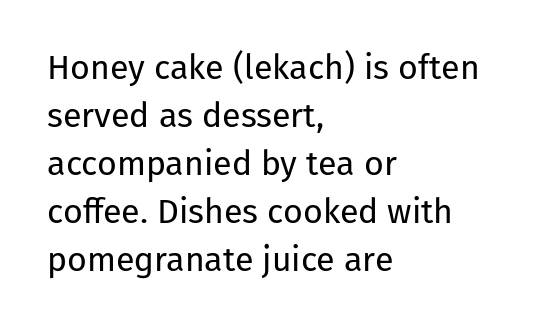
Italic? Not at all — the glyphs are vertical. The rendering uses natural spacing where letterforms have individual widths. Leftover space on each line is placed entirely after the last word. The horizontal fit of the characters is conventional and even. Does the type have serifs? No, each stem ends abruptly. Compared with a typical body face, this is equally light or lighter still.
